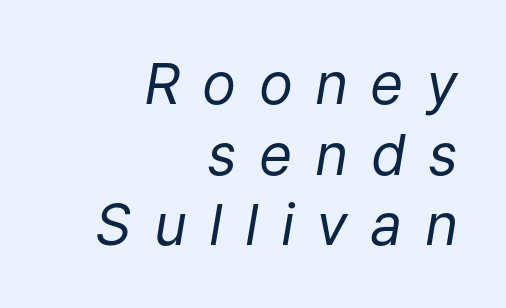
{"italic": "yes", "lean": "right", "slant_degrees": 9, "bold": "no", "weight": "regular", "width": "normal", "stroke_contrast": "low", "x_height": "medium", "monospaced": "no", "underline": "no", "align": "right", "line_spacing_ratio": 1.24, "letter_spacing": "wide", "letter_spacing_em": 0.39, "glyph_px": 57}
